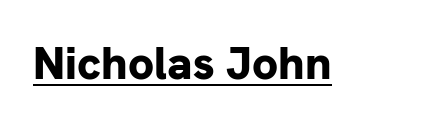
The image shows 46 px bold sans-serif type, upright; set normal letter spacing, underlined; low stroke contrast and a medium x-height.
